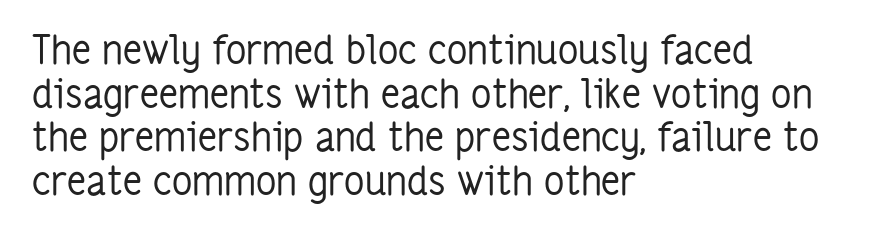
The image shows 40 px regular-weight, condensed sans-serif type, upright; set left-aligned, tight line spacing (1.09x), normal letter spacing, not underlined; low stroke contrast and a medium x-height.
